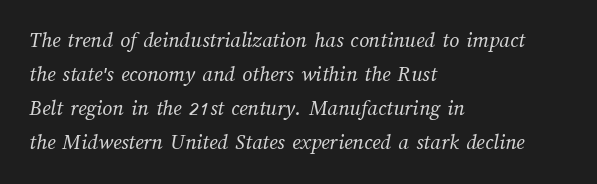
Q: Is the text bold? A: No.
Q: Is the text underlined? A: No.
Q: How is the paragraph aligned? A: Left-aligned.
Q: Is the spacing between letters normal or unusually wide? A: Normal.
Q: Is the spacing between lines tight, normal or loose? A: Normal.
